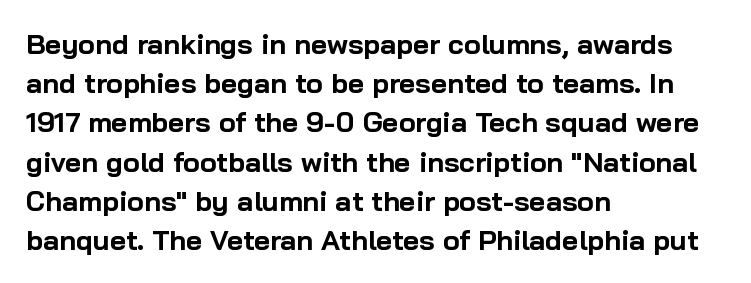
Q: Is the text bold? A: Yes.
Q: Is the text italic (slanted)? A: No, it is upright.
Q: Is the typeface a serif or a sans-serif typeface? A: Sans-serif.
Q: Is the text underlined? A: No.
Q: How is the paragraph aligned? A: Left-aligned.
Q: Is the spacing between letters normal or unusually wide? A: Normal.
Q: Is the spacing between lines tight, normal or loose? A: Normal.
Q: Width (condensed, normal, or wide)? A: Normal.
Q: Stroke contrast? A: Low.
Q: x-height? A: Medium.
Q: Monospaced? A: No.
